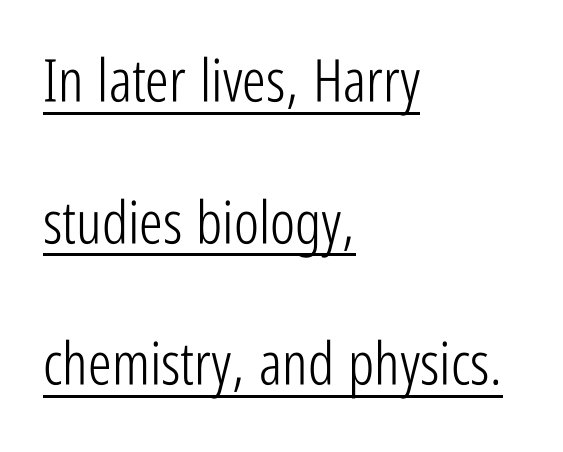
Tall strokes in this sample are plumb rather than angled. What decoration does the sample have? An underline. Character widths vary here, with narrow letters taking less room than wide ones. Between one letter and the next there's only the usual sliver of space.
